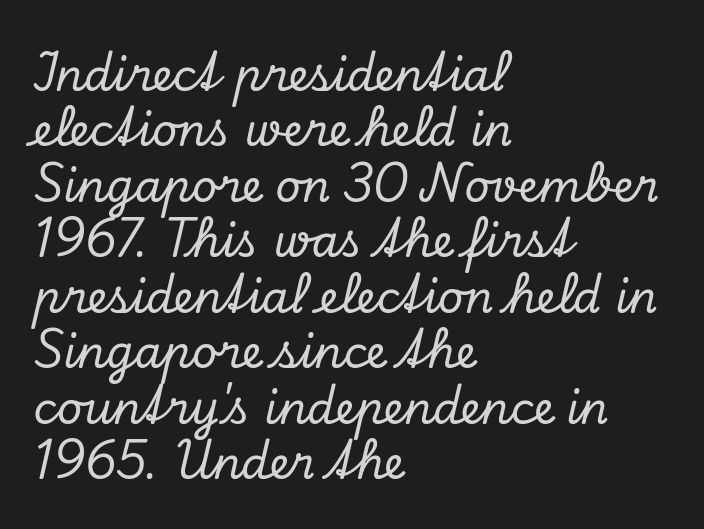
How would I describe the line gaps? Plain and ordinary. Nobody touched the tracking dial on this one. Look at the bottom of the vertical strokes: they flare into serifs here. This sample uses an oblique cut, with every glyph tilted off the vertical. Spacing verdict: proportional, widths tailored to each character. The glyphs are unaccompanied by any horizontal stroke below them.
